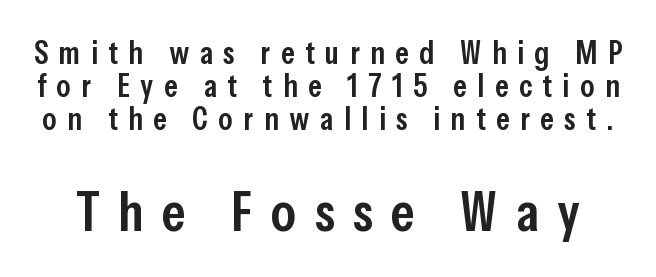
Q: Is the text bold? A: Semi-bold.
Q: Is the text italic (slanted)? A: No, it is upright.
Q: Is the typeface a serif or a sans-serif typeface? A: Sans-serif.
Q: Is the text underlined? A: No.
Q: Is the spacing between letters normal or unusually wide? A: Unusually wide.
Q: Is the spacing between lines tight, normal or loose? A: Tight.
Q: Which block of text is set in a larger size, the first (top) or the second (bottom)? A: The second (bottom) one.
Q: Width (condensed, normal, or wide)? A: Condensed.
Q: Stroke contrast? A: Low.
Q: x-height? A: Medium.
Q: Monospaced? A: No.
